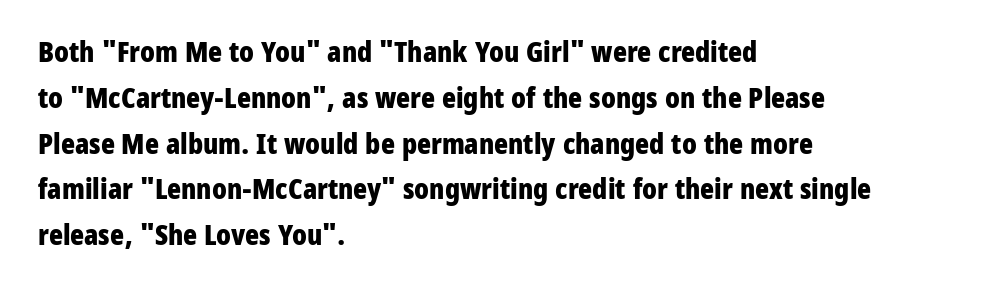
{"serif": "no", "italic": "no", "bold": "yes", "weight": "bold", "width": "condensed", "stroke_contrast": "low", "x_height": "medium", "monospaced": "no", "underline": "no", "align": "left", "line_spacing": "normal", "line_spacing_ratio": 1.58, "letter_spacing": "normal", "letter_spacing_em": 0.0, "glyph_px": 29}
